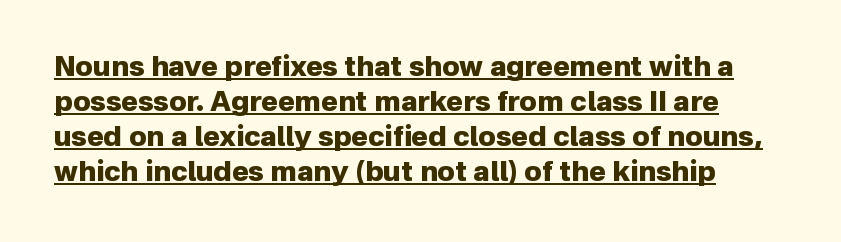
The image shows 28 px heavy sans-serif type, upright; set normal line spacing (1.25x), normal letter spacing, underlined; low stroke contrast and a medium x-height.
